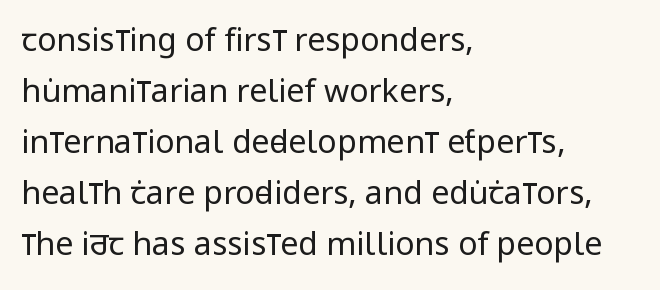
{"serif": "no", "italic": "no", "bold": "no", "weight": "regular", "width": "condensed", "stroke_contrast": "low", "x_height": "large", "monospaced": "no", "underline": "no", "align": "left", "line_spacing": "normal", "line_spacing_ratio": 1.59, "letter_spacing": "normal", "letter_spacing_em": 0.0, "glyph_px": 32}
